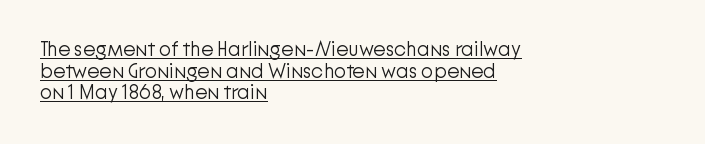
The image shows 20 px text type, upright; set left-aligned, tight line spacing (1.08x), normal letter spacing, underlined.
